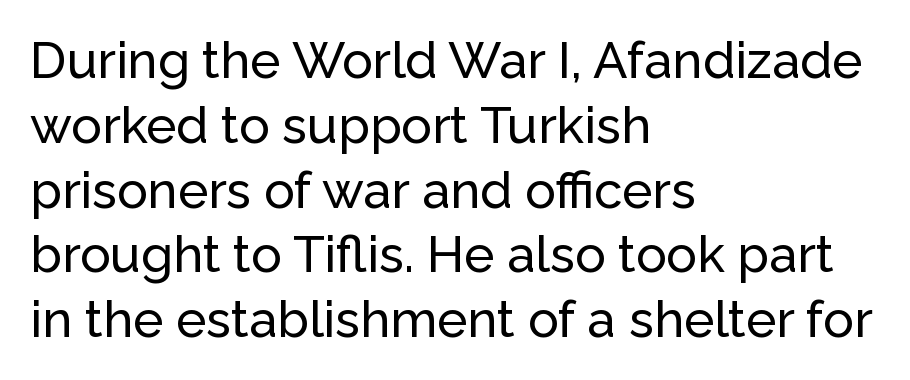
{"serif": "no", "italic": "no", "width": "normal", "stroke_contrast": "low", "x_height": "medium", "monospaced": "no", "underline": "no", "align": "left", "line_spacing": "normal", "line_spacing_ratio": 1.27, "letter_spacing": "normal", "letter_spacing_em": 0.0, "glyph_px": 51}
